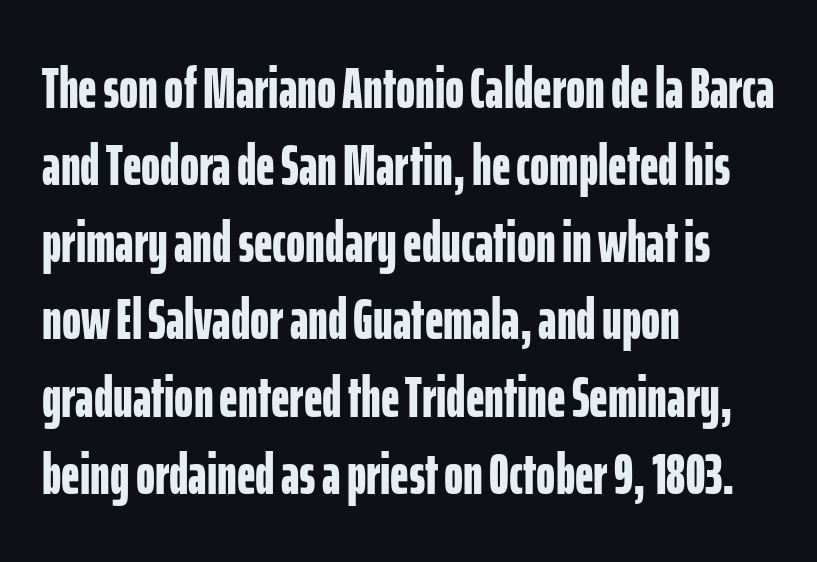
The image shows 58 px bold, condensed sans-serif type, upright; set left-aligned, normal line spacing (1.33x), normal letter spacing, not underlined; low stroke contrast and a medium x-height.
